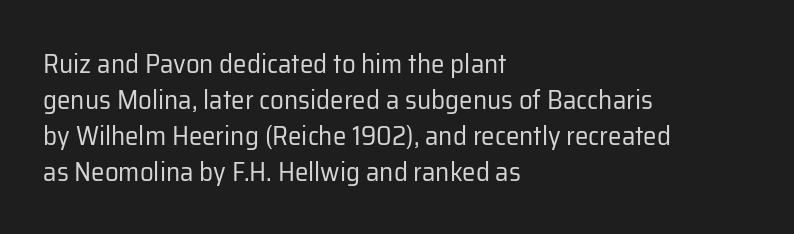
Q: Is the text bold? A: No.
Q: Is the text italic (slanted)? A: No, it is upright.
Q: Is the text underlined? A: No.
Q: How is the paragraph aligned? A: Left-aligned.
Q: Is the spacing between letters normal or unusually wide? A: Normal.
Q: Is the spacing between lines tight, normal or loose? A: Normal.
